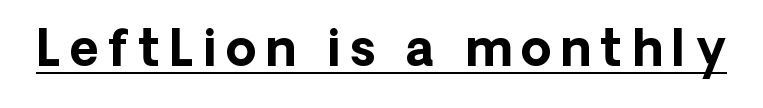
Is there an underline? Yes — a line sits under the letters. A dark, heavy texture on the line: the type is bold. The text was rendered using a sans face with plain stroke endings. Note the varied advance widths — an 'i' is clearly narrower than an 'm'. The font's upright variant was chosen for this text.
